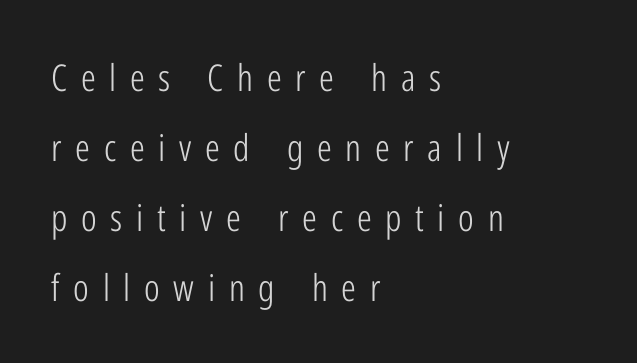
Q: Is the text bold? A: No.
Q: Is the text italic (slanted)? A: No, it is upright.
Q: Is the typeface a serif or a sans-serif typeface? A: Sans-serif.
Q: Is the text underlined? A: No.
Q: How is the paragraph aligned? A: Left-aligned.
Q: Is the spacing between letters normal or unusually wide? A: Unusually wide.
Q: Width (condensed, normal, or wide)? A: Condensed.
Q: Stroke contrast? A: Low.
Q: x-height? A: Medium.
Q: Monospaced? A: No.
